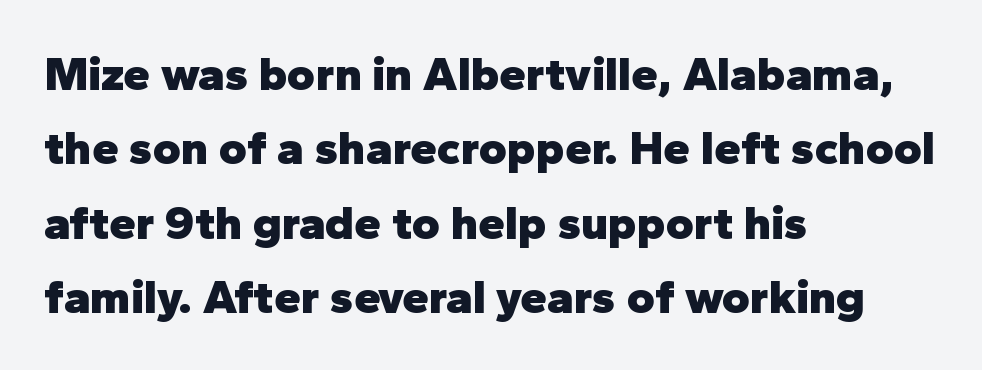
Rows of type keep a routine distance in the vertical direction. A clean baseline with only descenders dipping below it. The specimen reads as upright at a glance. Check where the strokes stop: nothing finishes them off — pure sans. Each line starts at the same left margin while the right side varies.
